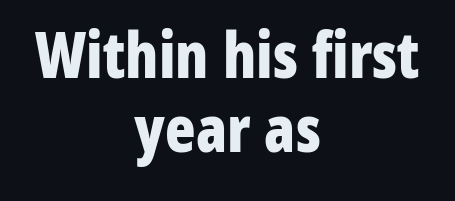
Q: Is the text bold? A: Yes.
Q: Is the text italic (slanted)? A: No, it is upright.
Q: Is the typeface a serif or a sans-serif typeface? A: Sans-serif.
Q: Is the text underlined? A: No.
Q: How is the paragraph aligned? A: Centered.
Q: Is the spacing between letters normal or unusually wide? A: Normal.
Q: Width (condensed, normal, or wide)? A: Condensed.
Q: Stroke contrast? A: Low.
Q: x-height? A: Medium.
Q: Monospaced? A: No.
